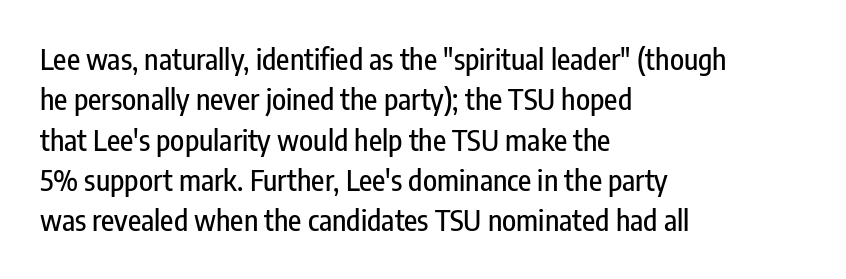
Q: Is the text italic (slanted)? A: No, it is upright.
Q: Is the typeface a serif or a sans-serif typeface? A: Sans-serif.
Q: Is the text underlined? A: No.
Q: How is the paragraph aligned? A: Left-aligned.
Q: Is the spacing between letters normal or unusually wide? A: Normal.
Q: Is the spacing between lines tight, normal or loose? A: Normal.
Q: Width (condensed, normal, or wide)? A: Condensed.
Q: Stroke contrast? A: Low.
Q: x-height? A: Medium.
Q: Monospaced? A: No.
